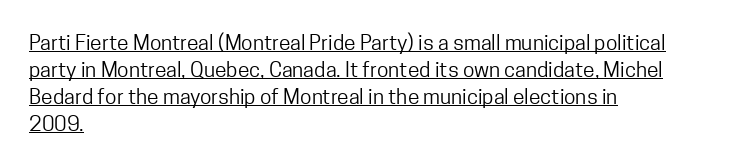
Q: Is the text bold? A: No.
Q: Is the text italic (slanted)? A: No, it is upright.
Q: Is the text underlined? A: Yes.
Q: How is the paragraph aligned? A: Left-aligned.
Q: Is the spacing between letters normal or unusually wide? A: Normal.
Q: Is the spacing between lines tight, normal or loose? A: Normal.
